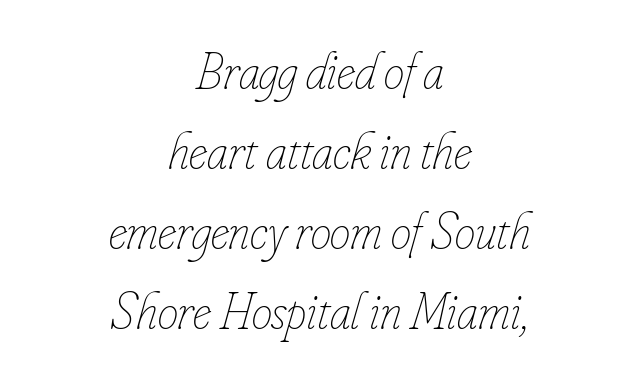
The image shows 52 px thin, condensed type, italic (leaning right); set centered, normal line spacing (1.54x), normal letter spacing, not underlined; low stroke contrast and a small x-height.
